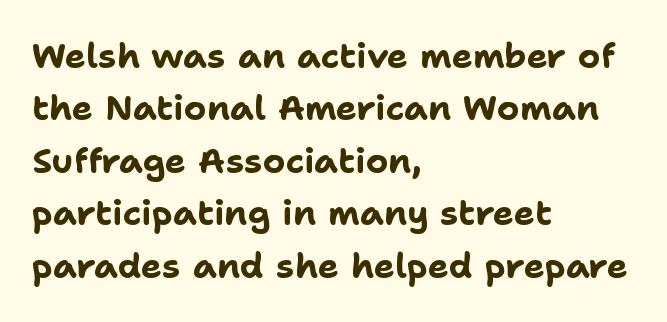
The image shows 35 px bold sans-serif type, upright; set left-aligned, normal line spacing (1.5x), normal letter spacing, not underlined; low stroke contrast and a medium x-height.
